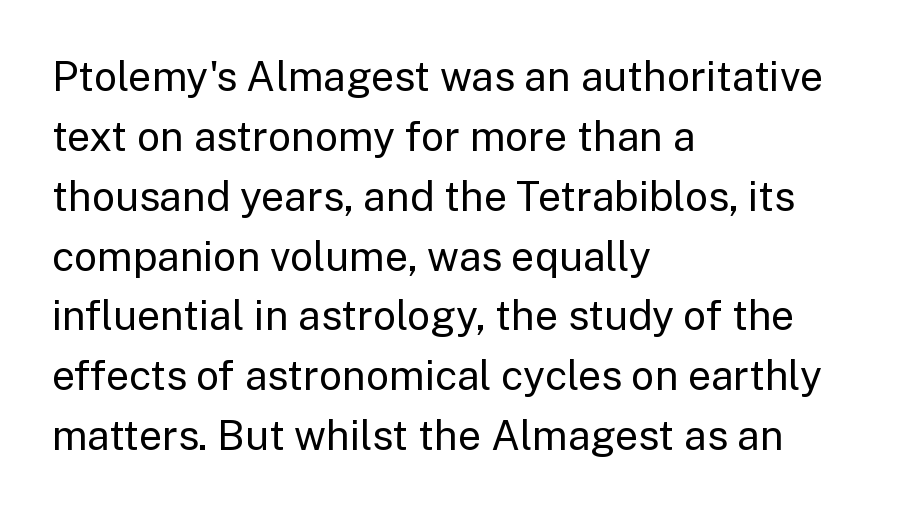
{"serif": "no", "italic": "no", "bold": "no", "weight": "regular", "width": "normal", "stroke_contrast": "low", "x_height": "medium", "monospaced": "no", "underline": "no", "align": "left", "line_spacing": "normal", "line_spacing_ratio": 1.46, "letter_spacing": "normal", "letter_spacing_em": 0.0, "glyph_px": 41}
